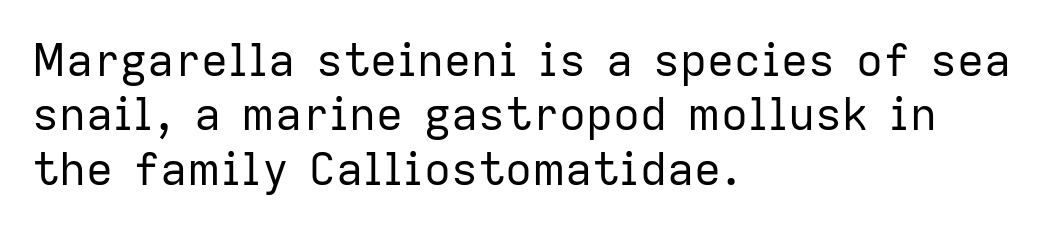
Alignment: flush left. Posture: straight, roman, zero tilt. A quiet, ordinary-to-light weight characterises the typeface. Examine the stroke ends and you'll find no serifs.
